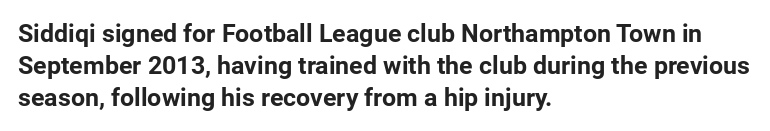
The image shows 25 px bold type, upright; set left-aligned, normal line spacing (1.28x), normal letter spacing, not underlined.
